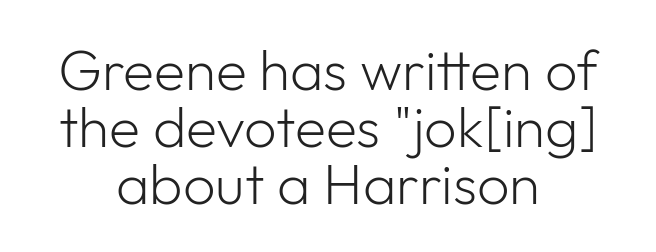
Stroke thickness stays within the range of a standard reading face or lighter. The letterforms sit shoulder to shoulder at normal distance. No word sits above an underline. Both edges are ragged and mirror each other, which tells us the setting is centered.
